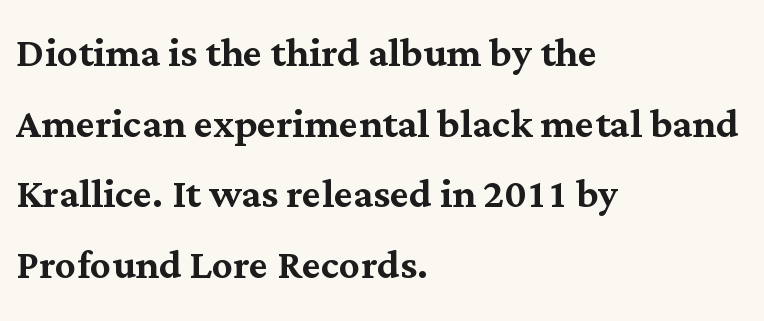
{"serif": "yes", "italic": "no", "width": "normal", "stroke_contrast": "medium", "x_height": "medium", "monospaced": "no", "underline": "no", "align": "left", "line_spacing": "normal", "line_spacing_ratio": 1.36, "letter_spacing": "normal", "letter_spacing_em": 0.0, "glyph_px": 52}
